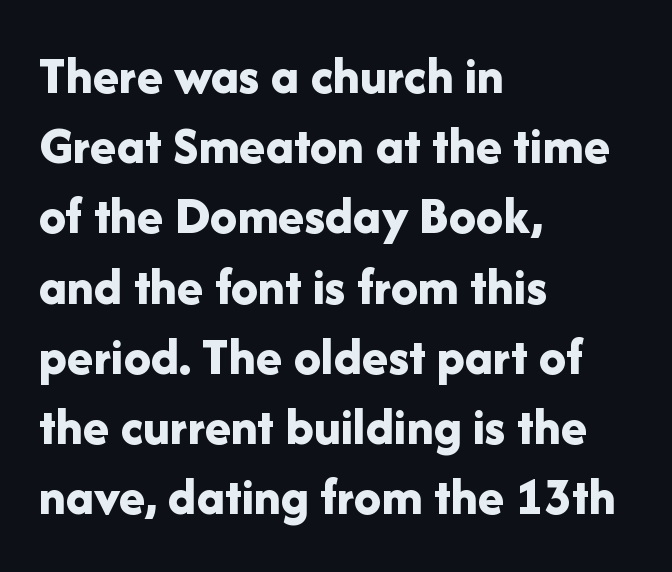
The image shows 54 px bold sans-serif type, upright; set left-aligned, normal line spacing (1.3x), normal letter spacing, not underlined; low stroke contrast and a medium x-height.
